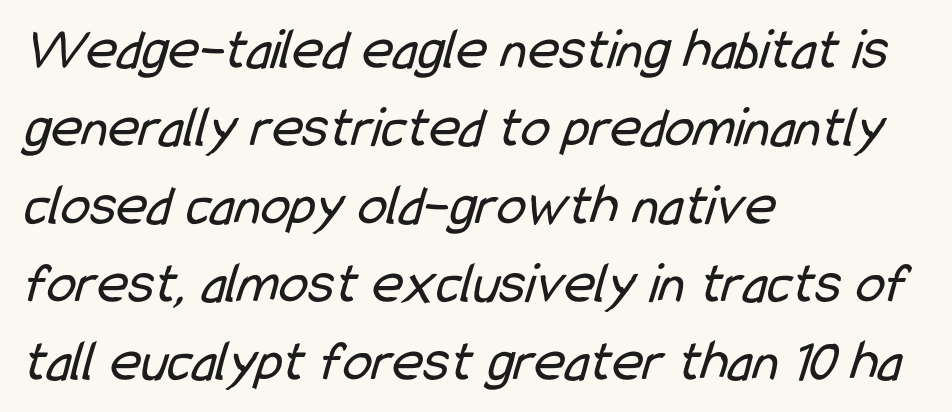
{"serif": "no", "bold": "no", "weight": "regular", "width": "condensed", "stroke_contrast": "low", "x_height": "medium", "monospaced": "no", "underline": "no", "align": "left", "line_spacing": "normal", "line_spacing_ratio": 1.32, "letter_spacing": "normal", "letter_spacing_em": 0.0, "glyph_px": 59}
